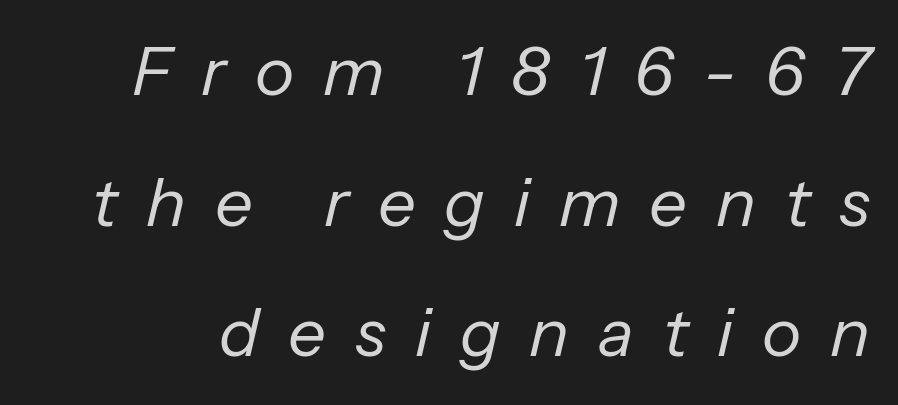
The image shows 67 px regular-weight type, italic (leaning right); set loose line spacing (1.95x), unusually wide letter spacing (+0.43 em), not underlined; low stroke contrast and a medium x-height.
